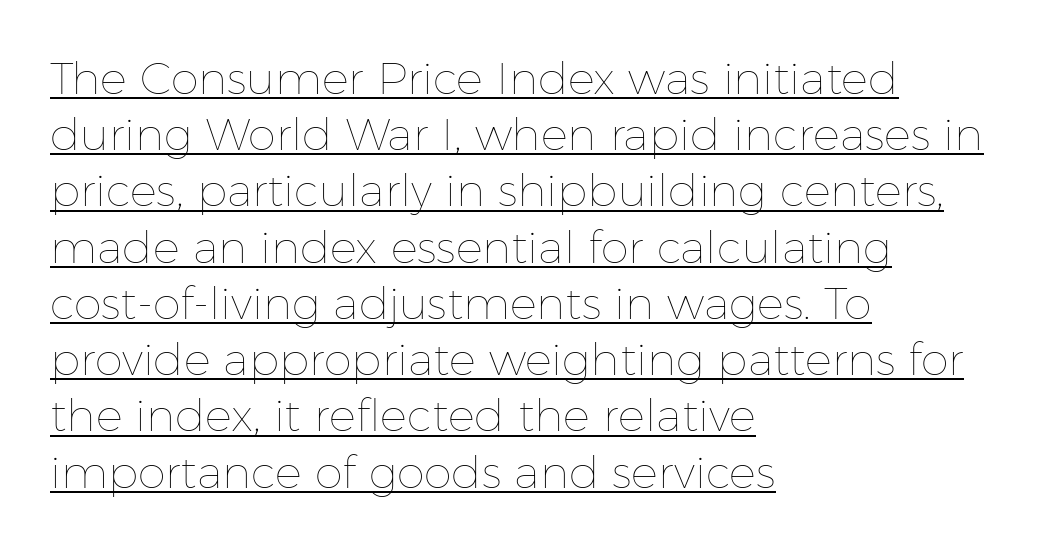
The image shows 45 px thin type, upright; set left-aligned, normal line spacing (1.25x), normal letter spacing, underlined; low stroke contrast and a medium x-height.
